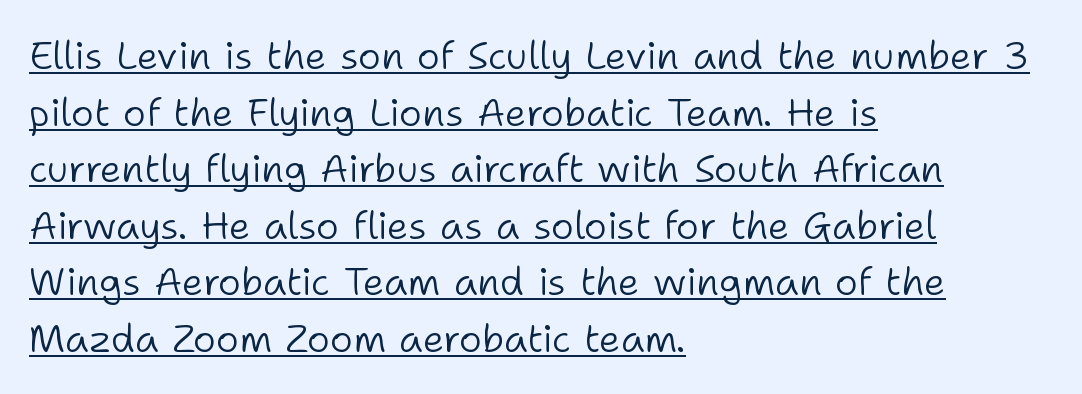
{"serif": "no", "italic": "no", "bold": "no", "weight": "light", "width": "normal", "stroke_contrast": "low", "x_height": "medium", "monospaced": "no", "underline": "yes", "align": "left", "line_spacing": "normal", "line_spacing_ratio": 1.45, "letter_spacing": "normal", "letter_spacing_em": 0.0, "glyph_px": 39}
